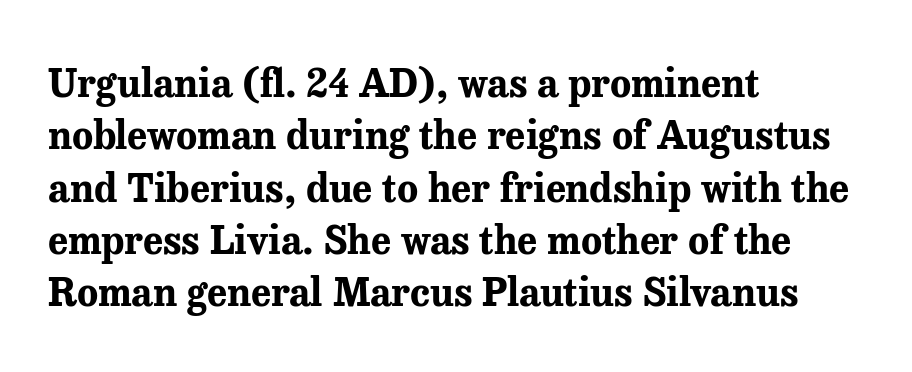
Character widths vary here, with narrow letters taking less room than wide ones. This rendering employs a face with finishing strokes, i.e., a serif. Stroke thickness is high; the sample reads as a true bold. The type is set solid horizontally, with unmodified tracking. Where is the straight margin? On the left. The space beneath each line is pristine and unruled.
